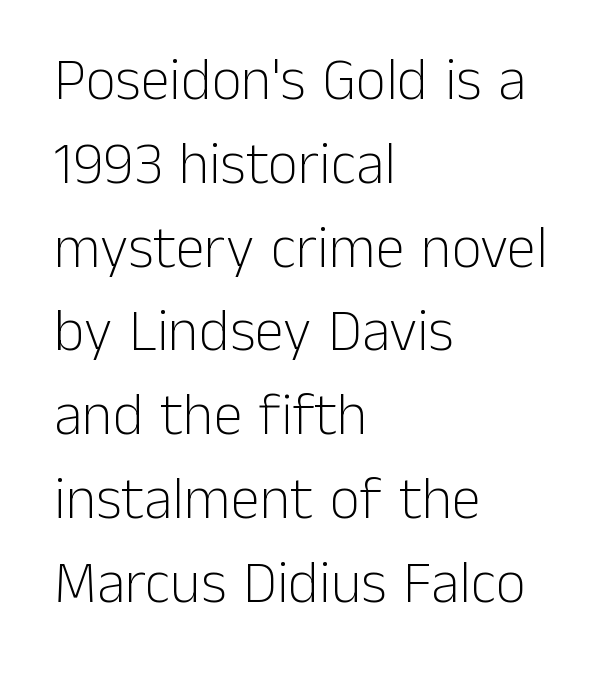
The image shows 59 px light sans-serif type, upright; set left-aligned, normal line spacing (1.42x), normal letter spacing, not underlined; low stroke contrast and a medium x-height.
